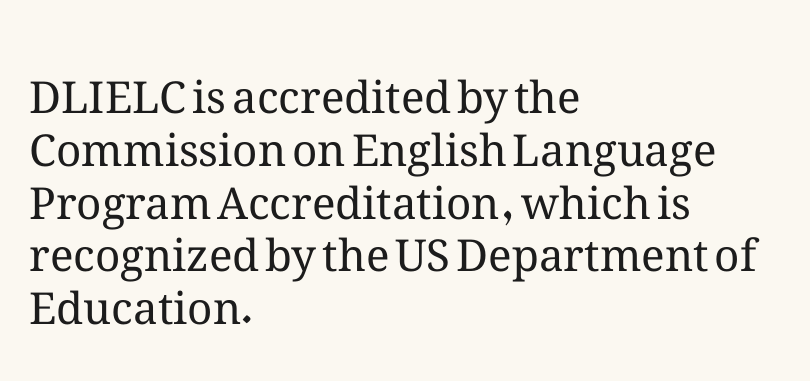
The image shows 44 px regular-weight type, upright; set left-aligned, line spacing 1.2x, normal letter spacing, not underlined; medium stroke contrast and a medium x-height.
